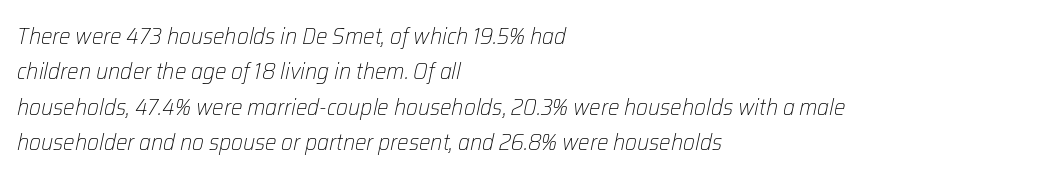
Q: Is the text bold? A: No.
Q: Is the text italic (slanted)? A: Yes, it leans right by about 12 degrees.
Q: Is the text underlined? A: No.
Q: How is the paragraph aligned? A: Left-aligned.
Q: Is the spacing between letters normal or unusually wide? A: Normal.
Q: Is the spacing between lines tight, normal or loose? A: Normal.
